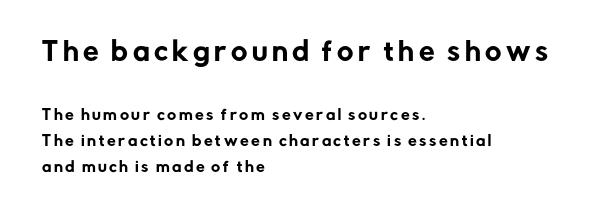
The axis of the letterforms is exactly vertical. The area under the type is left untouched. The emphasis by scale lands on block number one, above. Each line starts at the same left margin while the right side varies.
